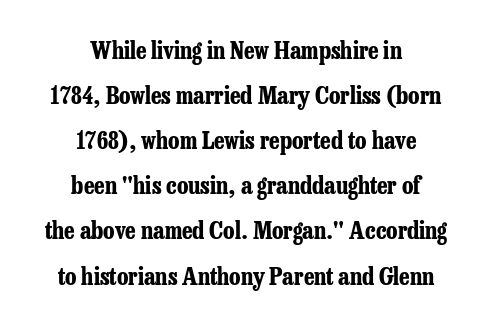
{"italic": "no", "bold": "yes", "underline": "no", "align": "center", "line_spacing_ratio": 1.88, "letter_spacing": "normal", "letter_spacing_em": 0.0, "glyph_px": 24}
